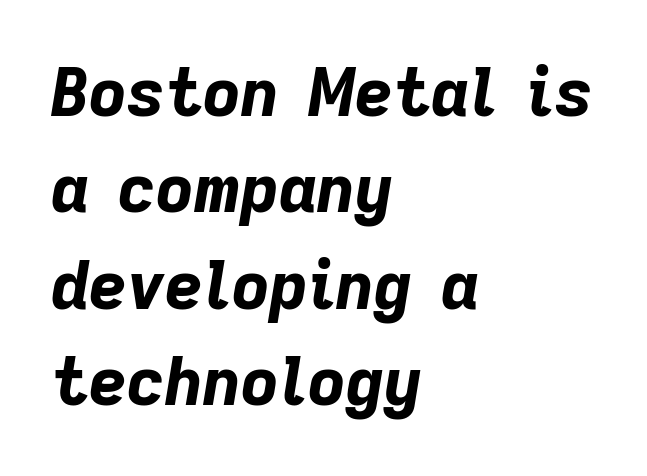
Words appear dense and cohesive because spacing is normal. These lines sit exactly where default settings would place them. Each letter keeps its own natural width here, so spacing adapts to shape. Is the block centered? No — it sits flush against the left margin. Set as a true bold cut, around the 700 mark. It's the slanting kind of type.
